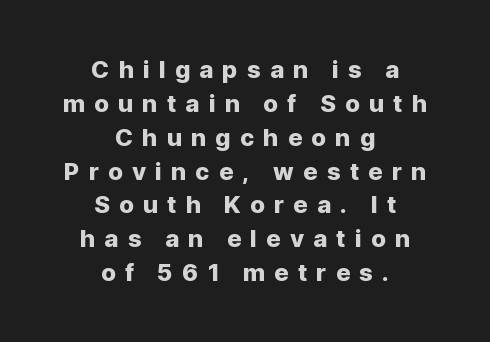
{"italic": "no", "underline": "no", "align": "center", "line_spacing": "normal", "line_spacing_ratio": 1.41, "letter_spacing": "wide", "letter_spacing_em": 0.38, "glyph_px": 24}
